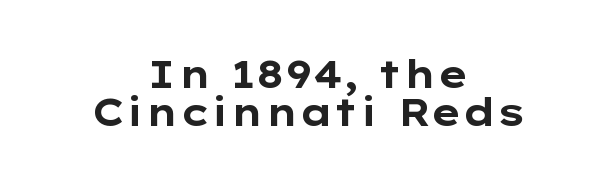
The passage shown is emphatically bold. A typesetter would label this face a sans. Words float on clear page, feet unadorned. Tightly led — the rows are bunched.
